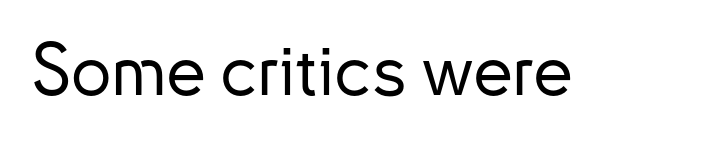
The type is set solid horizontally, with unmodified tracking. The space directly below the letters is spotless. The letters advance in unequal steps, a hallmark of proportional type. Font category for this specimen: sans-serif. Style check: upright.
